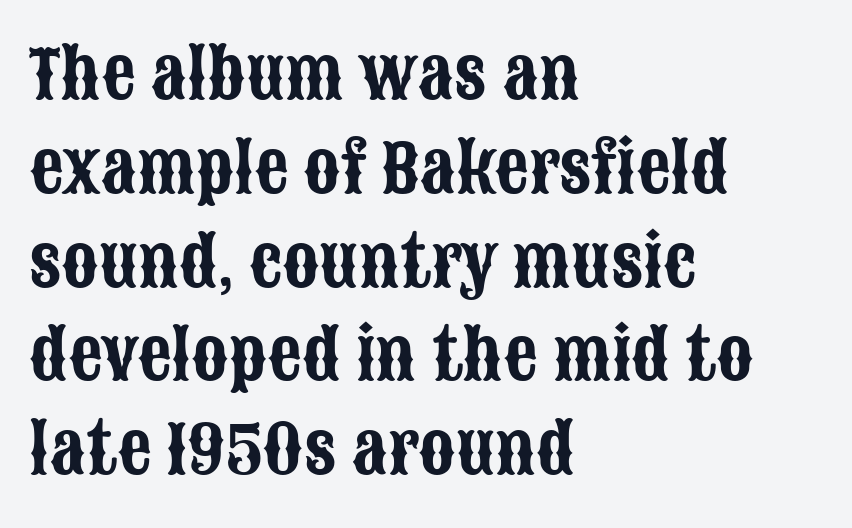
These lines sit exactly where default settings would place them. The letters carry no serifs — their stems end cleanly without finishing strokes. The rag falls on the right side of this text block. Nope, not italic — everything's standing straight.
